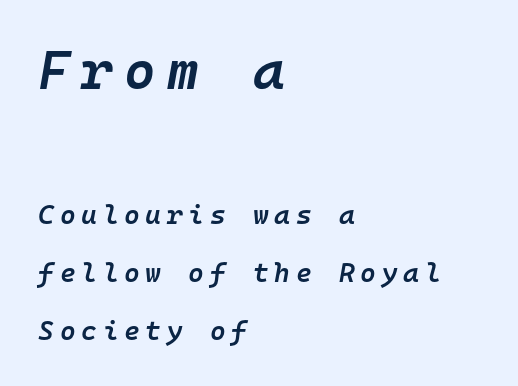
You could fit nearly another row in the gap between these rows. Reading top to bottom, the characters get smaller at the block break. The letterforms stand isolated, each surrounded by extra space. The letters are slanted; this is an italic face. Firm but not heavy-handed strokes: this text is semibold.
